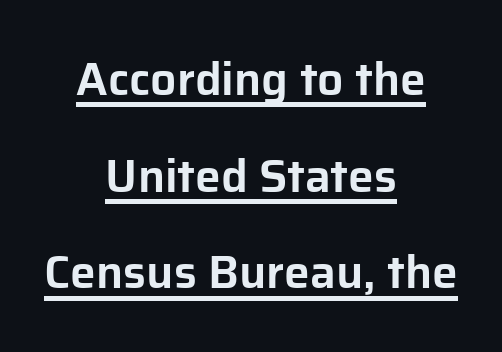
{"serif": "no", "italic": "no", "width": "normal", "stroke_contrast": "low", "x_height": "medium", "monospaced": "no", "underline": "yes", "align": "center", "line_spacing": "loose", "line_spacing_ratio": 2.1, "letter_spacing": "normal", "letter_spacing_em": 0.0, "glyph_px": 46}
